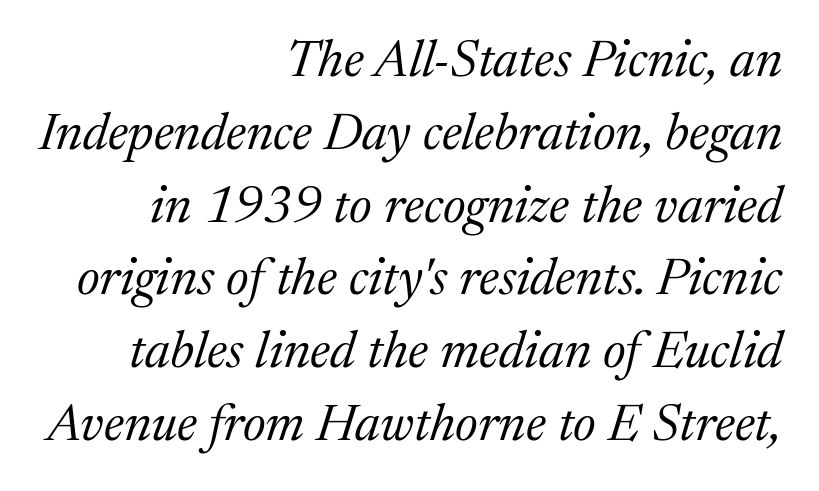
Q: Is the text bold? A: No.
Q: Is the text italic (slanted)? A: Yes, it leans right by about 17 degrees.
Q: Is the typeface a serif or a sans-serif typeface? A: Serif.
Q: Is the text underlined? A: No.
Q: How is the paragraph aligned? A: Right-aligned.
Q: Is the spacing between letters normal or unusually wide? A: Normal.
Q: Is the spacing between lines tight, normal or loose? A: Normal.
Q: Width (condensed, normal, or wide)? A: Normal.
Q: Stroke contrast? A: Medium.
Q: x-height? A: Medium.
Q: Monospaced? A: No.
